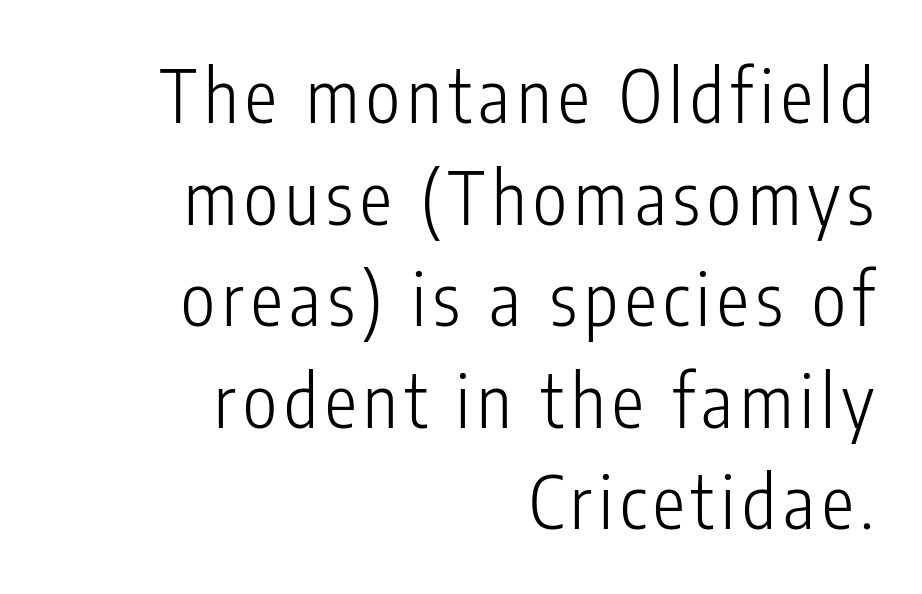
The image shows 72 px light, condensed sans-serif type, upright; set right-aligned, normal line spacing (1.41x), not underlined; low stroke contrast and a medium x-height.
